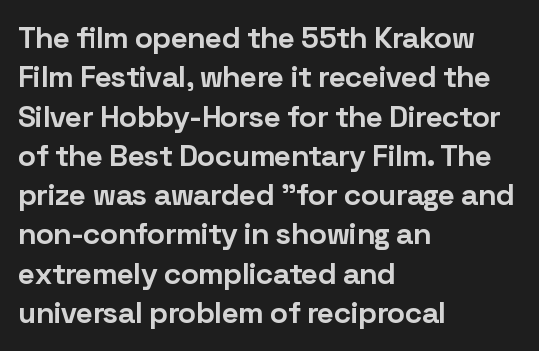
{"serif": "no", "italic": "no", "bold": "yes", "weight": "bold", "width": "normal", "stroke_contrast": "low", "x_height": "medium", "monospaced": "no", "underline": "no", "align": "left", "line_spacing": "normal", "line_spacing_ratio": 1.31, "letter_spacing": "normal", "letter_spacing_em": 0.0, "glyph_px": 30}
